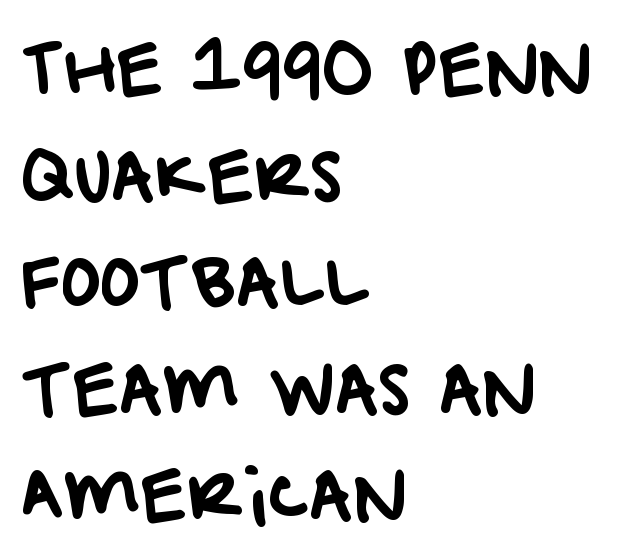
The image shows 67 px sans-serif type; set left-aligned, normal line spacing (1.59x), normal letter spacing, not underlined; low stroke contrast and a large x-height.
